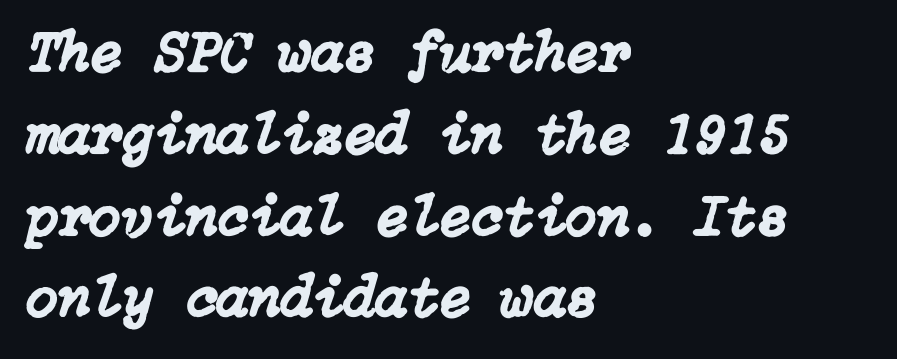
{"italic": "yes", "lean": "right", "slant_degrees": 15, "width": "normal", "stroke_contrast": "low", "x_height": "medium", "underline": "no", "align": "left", "line_spacing": "normal", "line_spacing_ratio": 1.41, "letter_spacing": "normal", "letter_spacing_em": 0.0, "glyph_px": 58}
